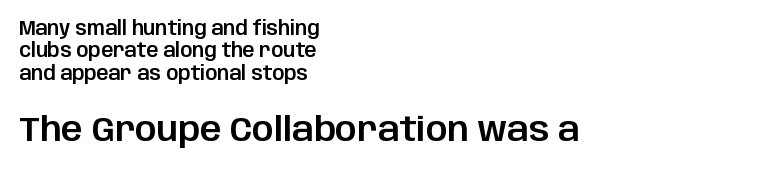
The image shows 34 px sans-serif type, upright; set left-aligned, line spacing 1.18x, normal letter spacing, not underlined; the second (bottom) block is 1.79x larger; low stroke contrast and a large x-height.
